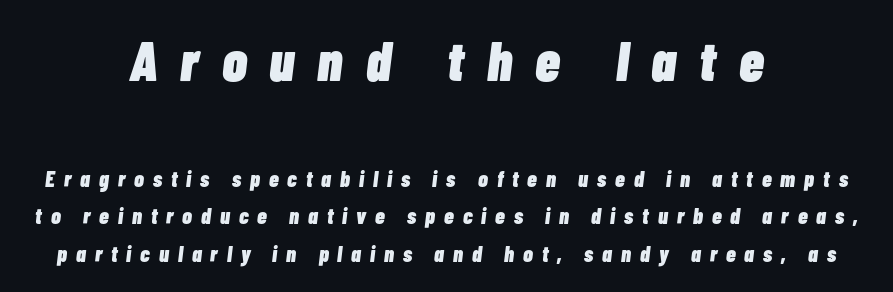
The image shows 56 px heavy, condensed type, italic (leaning right); set centered, normal line spacing (1.7x), unusually wide letter spacing (+0.41 em), not underlined; the first (top) block is 2.55x larger; low stroke contrast and a medium x-height.
